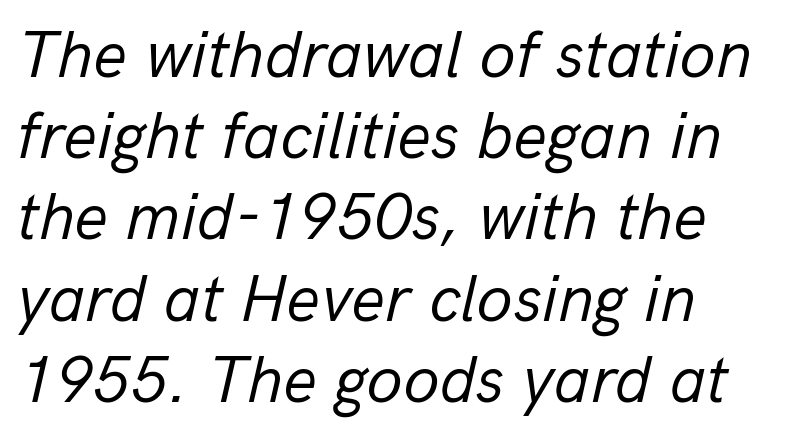
{"italic": "yes", "lean": "right", "slant_degrees": 13, "bold": "no", "weight": "regular", "width": "normal", "stroke_contrast": "low", "x_height": "medium", "monospaced": "no", "underline": "no", "line_spacing_ratio": 1.23, "letter_spacing": "normal", "letter_spacing_em": 0.0, "glyph_px": 66}
